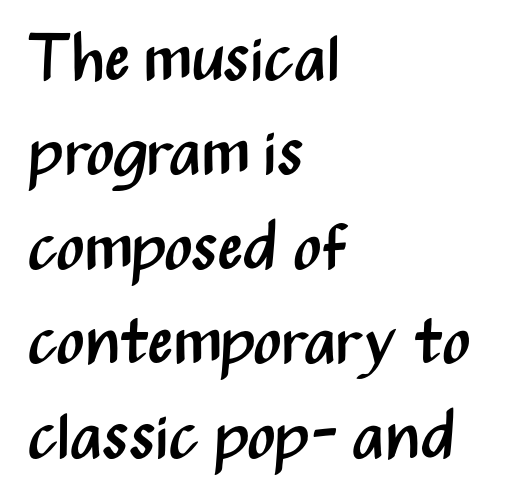
Q: Is the text bold? A: No.
Q: Is the text italic (slanted)? A: No, it is upright.
Q: Is the typeface a serif or a sans-serif typeface? A: Sans-serif.
Q: Is the text underlined? A: No.
Q: How is the paragraph aligned? A: Left-aligned.
Q: Is the spacing between letters normal or unusually wide? A: Normal.
Q: Is the spacing between lines tight, normal or loose? A: Normal.
Q: Width (condensed, normal, or wide)? A: Condensed.
Q: Stroke contrast? A: Medium.
Q: x-height? A: Medium.
Q: Monospaced? A: No.
